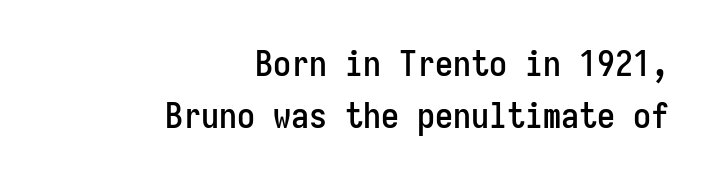
The image shows 36 px condensed sans-serif type, upright, monospaced; set right-aligned, normal line spacing (1.44x), normal letter spacing, not underlined; low stroke contrast and a medium x-height.
